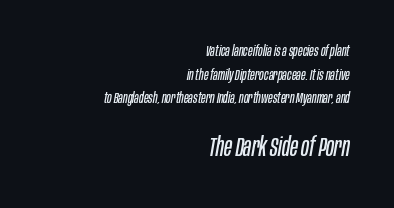
{"italic": "yes", "lean": "right", "slant_degrees": 10, "bold": "no", "underline": "no", "align": "right", "line_spacing": "normal", "line_spacing_ratio": 1.57, "letter_spacing": "normal", "letter_spacing_em": 0.0, "larger_block": "second", "size_ratio": 1.73, "glyph_px": 26}
